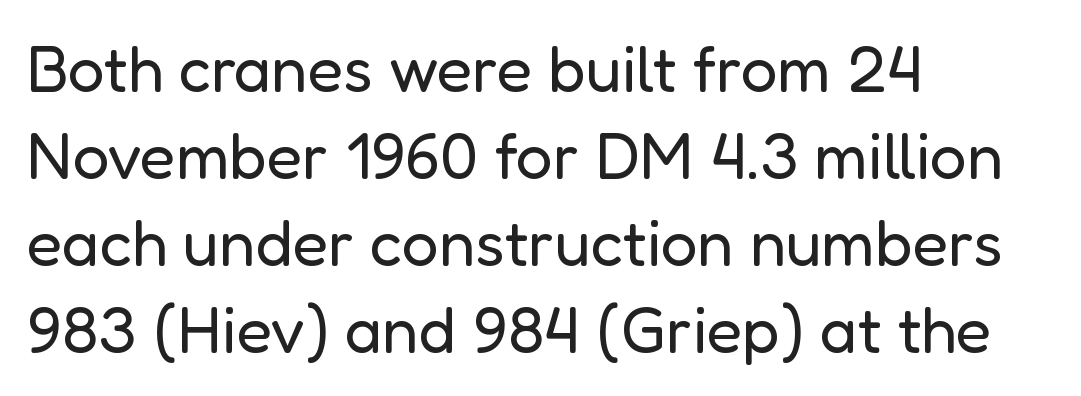
Q: Is the text bold? A: No.
Q: Is the text italic (slanted)? A: No, it is upright.
Q: Is the typeface a serif or a sans-serif typeface? A: Sans-serif.
Q: Is the text underlined? A: No.
Q: How is the paragraph aligned? A: Left-aligned.
Q: Is the spacing between letters normal or unusually wide? A: Normal.
Q: Is the spacing between lines tight, normal or loose? A: Normal.
Q: Width (condensed, normal, or wide)? A: Normal.
Q: Stroke contrast? A: Low.
Q: x-height? A: Medium.
Q: Monospaced? A: No.
